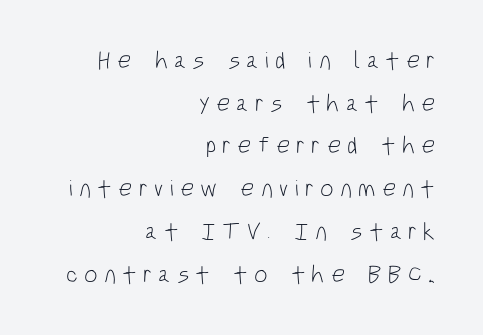
The image shows 24 px text type, upright; set right-aligned, line spacing 1.78x, unusually wide letter spacing (+0.26 em), not underlined.
